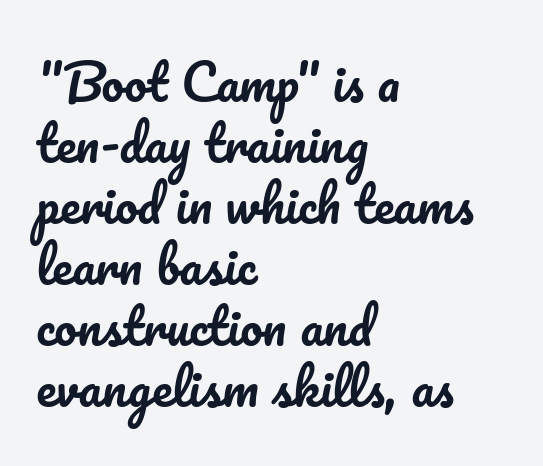
{"width": "normal", "stroke_contrast": "low", "x_height": "small", "monospaced": "no", "underline": "no", "align": "left", "line_spacing_ratio": 1.22, "letter_spacing": "normal", "letter_spacing_em": 0.0, "glyph_px": 50}
